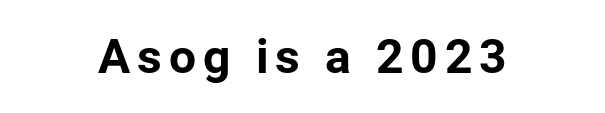
The lettering holds an erect, upright posture throughout. Check where the strokes stop: nothing finishes them off — pure sans. Notice how thick the strokes are: this is what a full bold looks like. The space beneath each line is pristine and unruled. Varying glyph widths throughout — classic text-font behaviour. One-word summary of the alignment: center.
